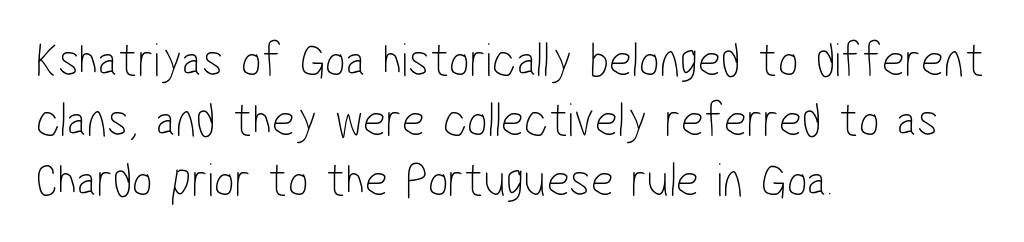
Q: Is the text bold? A: No.
Q: Is the typeface a serif or a sans-serif typeface? A: Sans-serif.
Q: Is the text underlined? A: No.
Q: How is the paragraph aligned? A: Left-aligned.
Q: Is the spacing between letters normal or unusually wide? A: Normal.
Q: Width (condensed, normal, or wide)? A: Condensed.
Q: Stroke contrast? A: Low.
Q: x-height? A: Medium.
Q: Monospaced? A: No.
